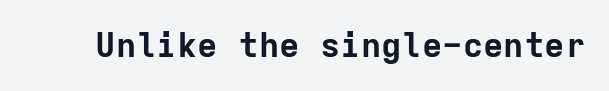
The image shows 34 px bold sans-serif type, upright, monospaced; set normal letter spacing, not underlined; low stroke contrast and a medium x-height.
